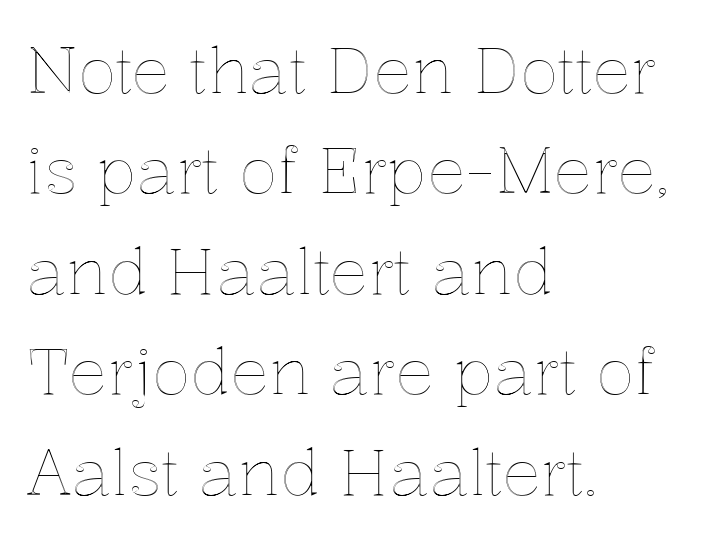
Nope, not italic — everything's standing straight. Here the designer chose a conventional face with non-uniform glyph widths. Vertically, the passage feels balanced, rows spaced as you'd expect. The rendering keeps characters at their native spacing.
